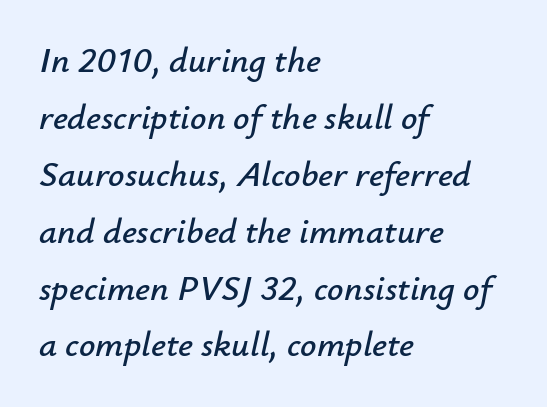
{"italic": "yes", "lean": "right", "slant_degrees": 12, "width": "normal", "stroke_contrast": "low", "x_height": "small", "monospaced": "no", "underline": "no", "align": "left", "line_spacing": "normal", "line_spacing_ratio": 1.58, "letter_spacing": "normal", "letter_spacing_em": 0.0, "glyph_px": 36}
